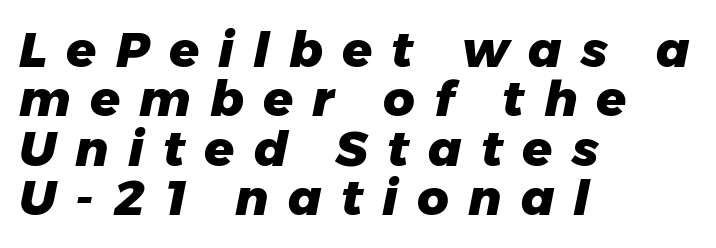
Rows of type sit shoulder to shoulder in the vertical direction. Inter-character spacing is expanded well beyond the font's built-in metrics. Looks like regular typesetting: each glyph gets only the width it needs. Layout note: lines flush left. The strokes are fattened all the way to bold. Descender tails drop into unmarked territory.
